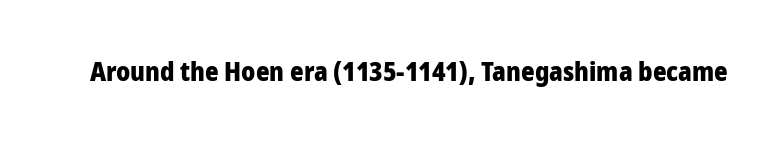
The image shows 26 px bold type, upright; set normal letter spacing, not underlined.
